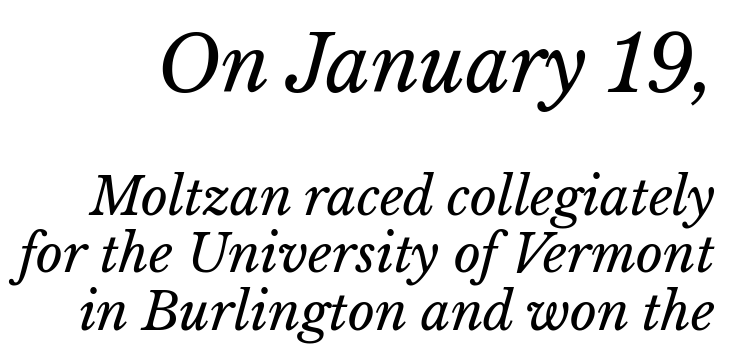
The image shows 78 px regular-weight type, italic (leaning right); set tight line spacing (1.1x), normal letter spacing, not underlined; the first (top) block is 1.5x larger; low stroke contrast and a medium x-height.
